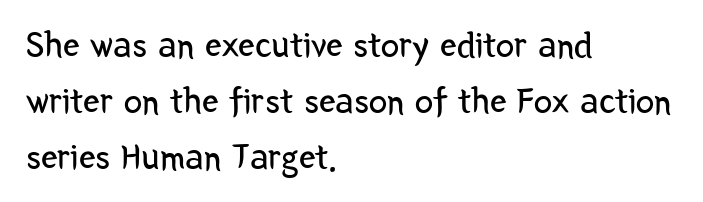
The image shows 37 px regular-weight, condensed sans-serif type, upright; set left-aligned, normal line spacing (1.51x), normal letter spacing, not underlined; low stroke contrast and a medium x-height.
